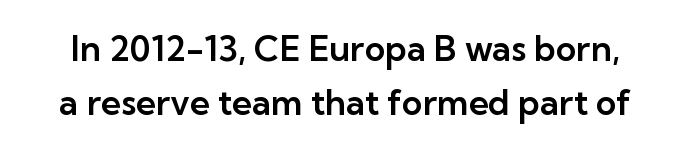
The image shows 35 px sans-serif type, upright; set normal line spacing (1.55x), normal letter spacing, not underlined; low stroke contrast and a medium x-height.
